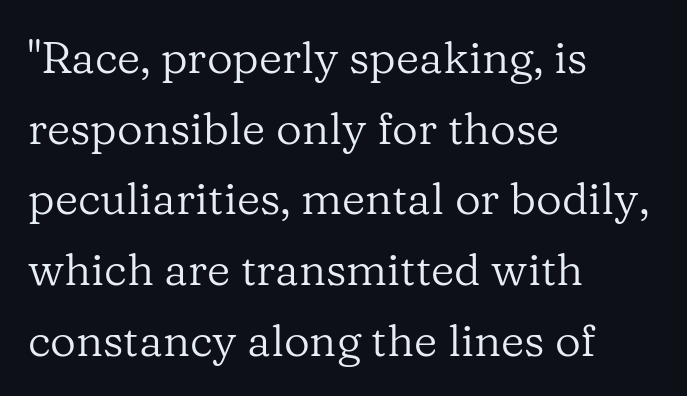
Horizontal alignment here is leftward, the default for most running prose. Quick note: interline space is typical. Glance below the letters and you will spot only blank space. Character widths vary here, with narrow letters taking less room than wide ones.
